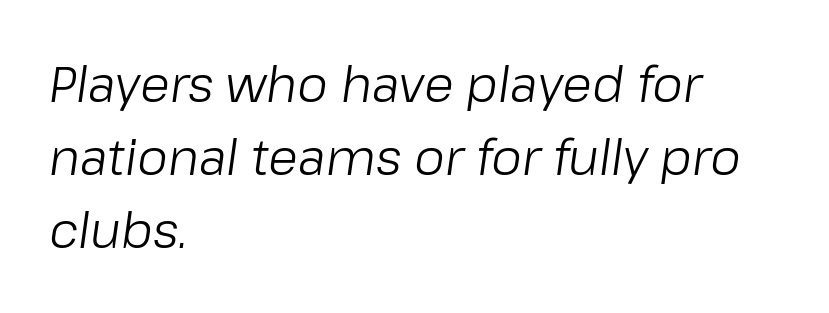
The image shows 49 px light type, italic (leaning right); set left-aligned, normal line spacing (1.49x), normal letter spacing, not underlined; low stroke contrast and a medium x-height.
